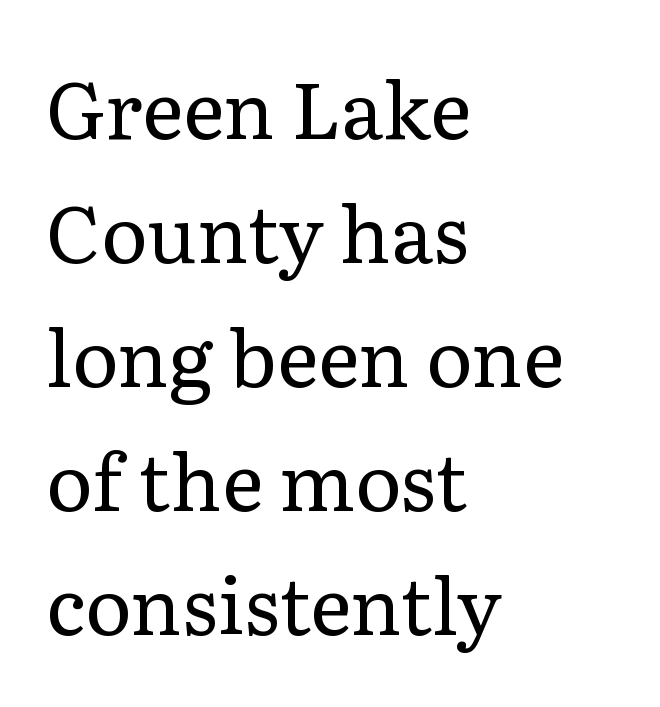
The image shows 79 px regular-weight serif type, upright; set left-aligned, normal line spacing (1.57x), normal letter spacing, not underlined; low stroke contrast and a medium x-height.
